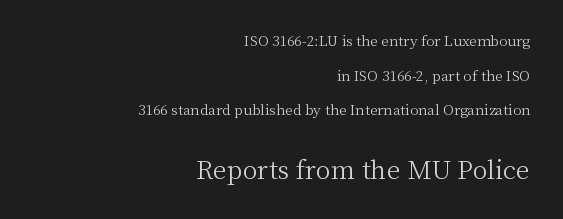
Is the lower block the larger one? Yes — the lower block carries the bigger type. Descenders hang freely into open space. The line-height multiplier appears high, well above default. Quick note: not italic, upright.
